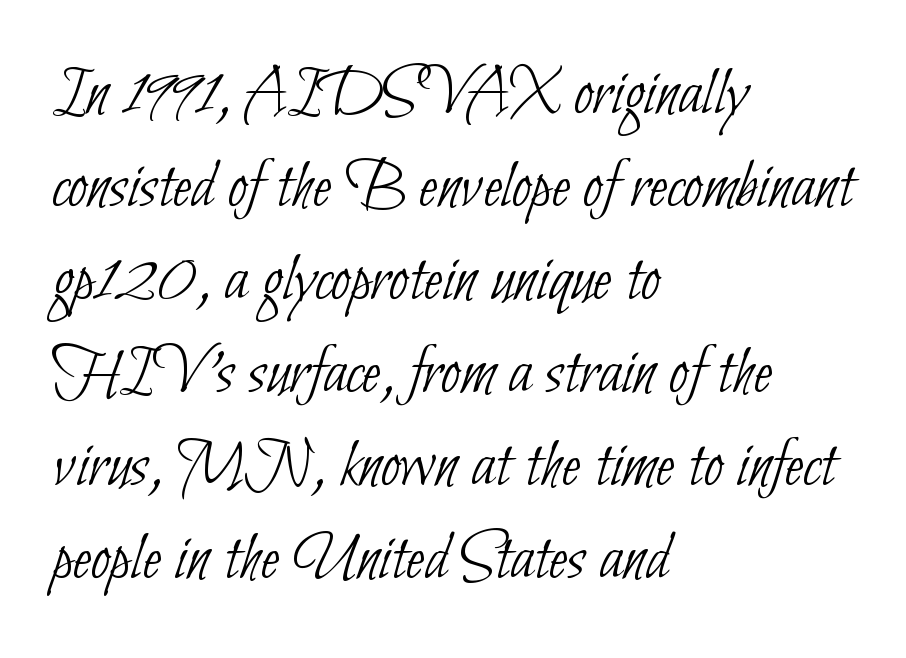
{"serif": "no", "bold": "no", "weight": "thin", "width": "condensed", "stroke_contrast": "low", "x_height": "small", "monospaced": "no", "underline": "no", "align": "left", "line_spacing": "normal", "line_spacing_ratio": 1.33, "letter_spacing": "normal", "letter_spacing_em": 0.0, "glyph_px": 70}
